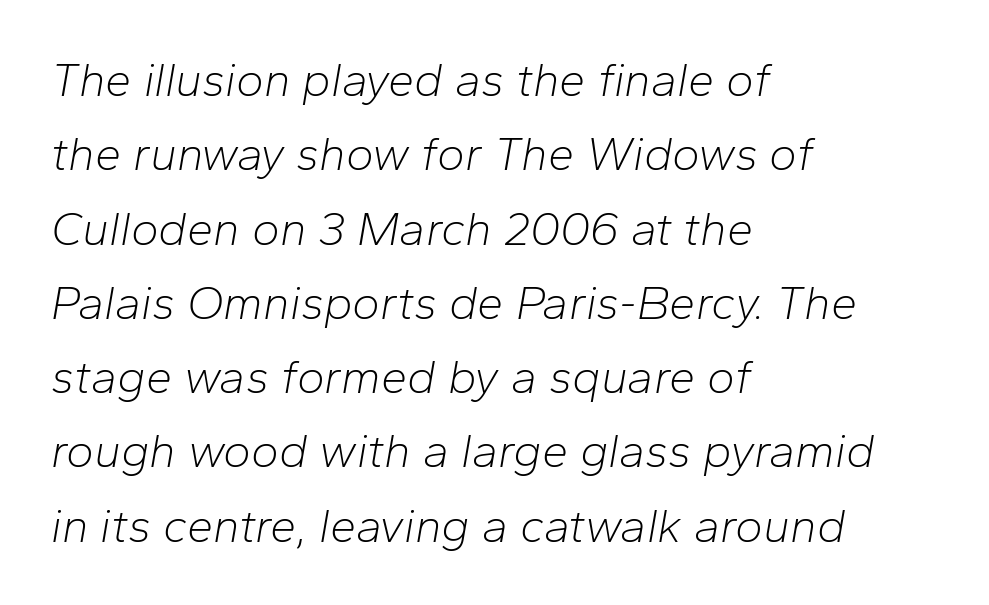
{"italic": "yes", "lean": "right", "slant_degrees": 10, "bold": "no", "weight": "light", "width": "normal", "stroke_contrast": "low", "x_height": "medium", "monospaced": "no", "underline": "no", "align": "left", "line_spacing": "normal", "line_spacing_ratio": 1.58, "letter_spacing": "normal", "letter_spacing_em": 0.0, "glyph_px": 47}
